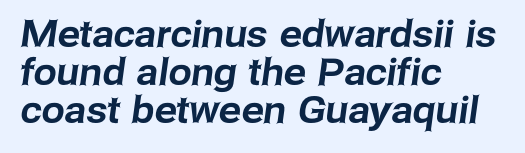
Q: Is the typeface a serif or a sans-serif typeface? A: Sans-serif.
Q: Is the text underlined? A: No.
Q: How is the paragraph aligned? A: Left-aligned.
Q: Is the spacing between letters normal or unusually wide? A: Normal.
Q: Is the spacing between lines tight, normal or loose? A: Tight.
Q: Width (condensed, normal, or wide)? A: Normal.
Q: Stroke contrast? A: Low.
Q: x-height? A: Medium.
Q: Monospaced? A: No.
